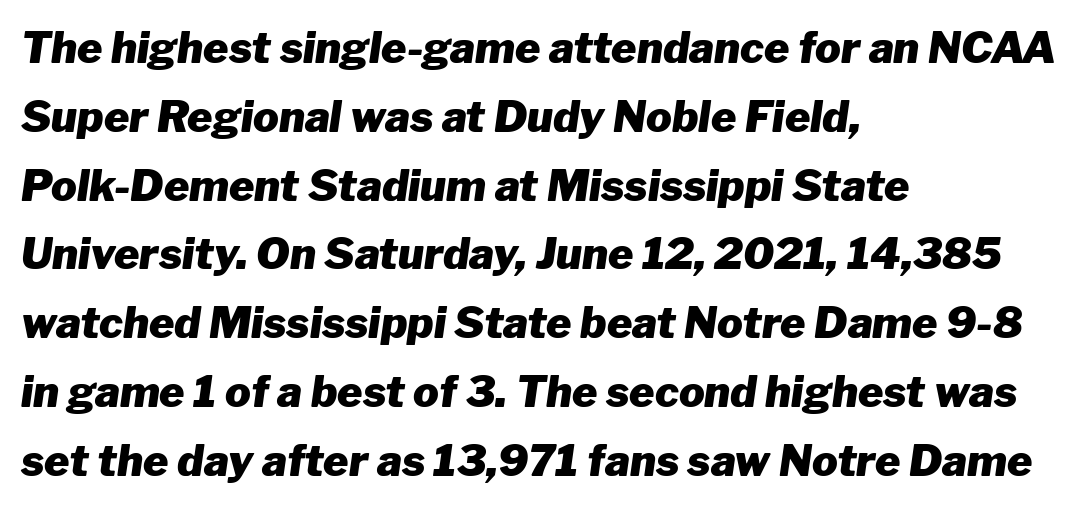
{"italic": "yes", "lean": "right", "slant_degrees": 8, "bold": "yes", "weight": "heavy", "width": "normal", "stroke_contrast": "low", "x_height": "medium", "monospaced": "no", "underline": "no", "align": "left", "line_spacing": "normal", "line_spacing_ratio": 1.6, "letter_spacing": "normal", "letter_spacing_em": 0.0, "glyph_px": 43}
